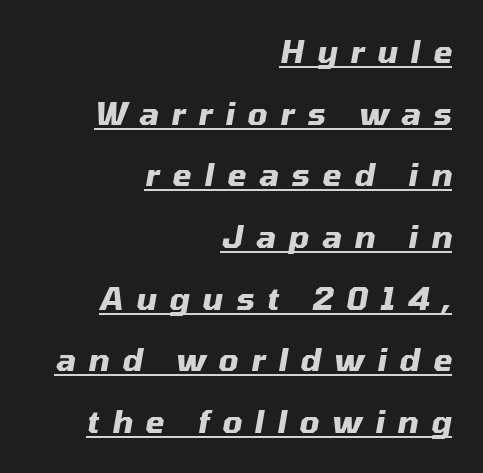
Q: Is the text bold? A: Yes.
Q: Is the text italic (slanted)? A: Yes, it leans right by about 10 degrees.
Q: Is the text underlined? A: Yes.
Q: How is the paragraph aligned? A: Right-aligned.
Q: Is the spacing between letters normal or unusually wide? A: Unusually wide.
Q: Is the spacing between lines tight, normal or loose? A: Loose.
Q: Width (condensed, normal, or wide)? A: Normal.
Q: Stroke contrast? A: Medium.
Q: x-height? A: Medium.
Q: Monospaced? A: No.
